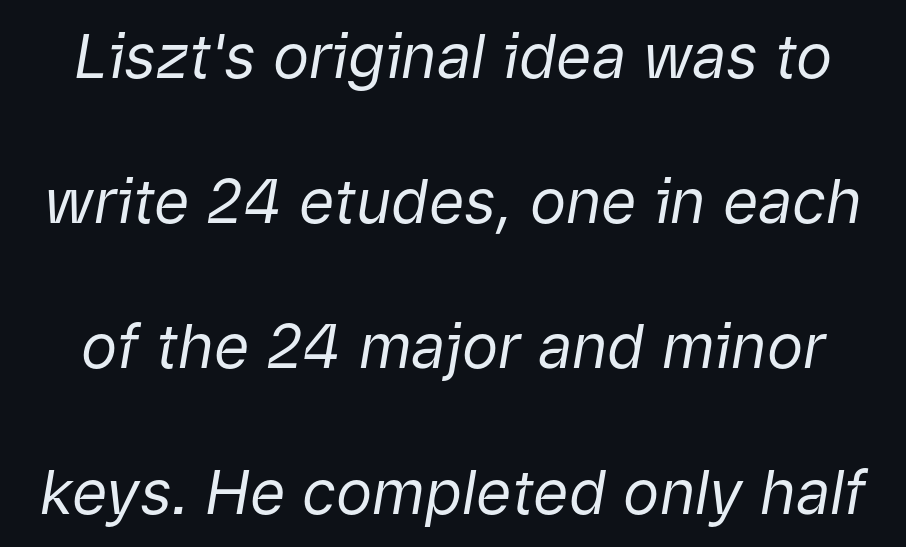
Q: Is the text bold? A: No.
Q: Is the text italic (slanted)? A: Yes, it leans right by about 9 degrees.
Q: Is the text underlined? A: No.
Q: Is the spacing between letters normal or unusually wide? A: Normal.
Q: Is the spacing between lines tight, normal or loose? A: Loose.
Q: Width (condensed, normal, or wide)? A: Normal.
Q: Stroke contrast? A: Low.
Q: x-height? A: Medium.
Q: Monospaced? A: No.
